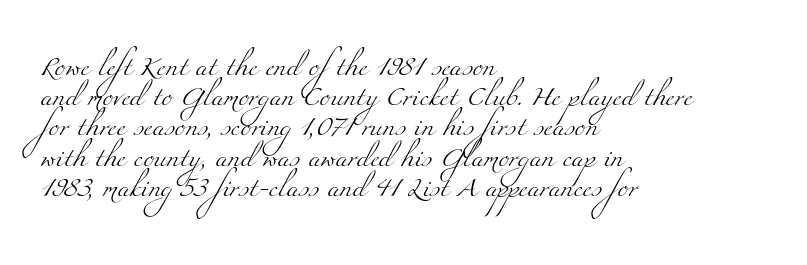
Horizontal bands of white between lines are of average thickness. Layout note: lines flush left. The letterforms sit shoulder to shoulder at normal distance. The space beneath each line is pristine and unruled. The face looks like a standard text weight, possibly lighter.
